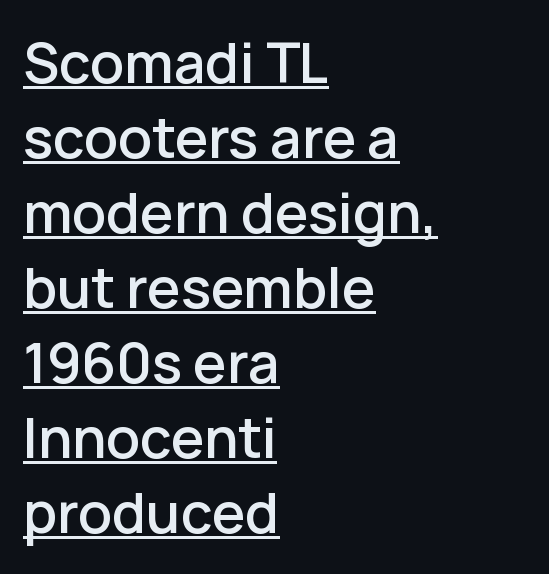
Each letter's strokes conclude bluntly, with no projecting serifs. Glyph-to-glyph distance matches everyday printed text. Do the letters lean? They stand straight. One glance says typical: line gaps are just what's usual. Students, observe the line beneath the letters — that is underlining. Left-aligned paragraph, ragged on the right.
